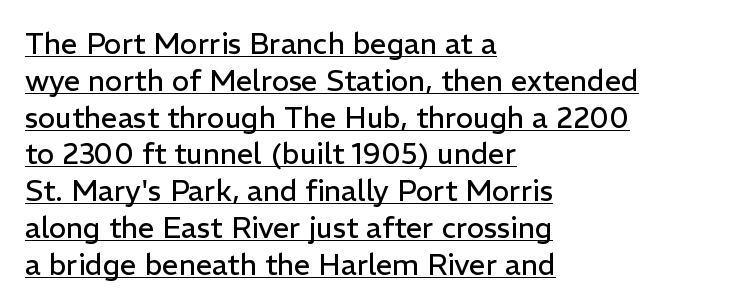
{"serif": "no", "italic": "no", "bold": "no", "weight": "regular", "width": "normal", "stroke_contrast": "low", "x_height": "medium", "monospaced": "no", "underline": "yes", "align": "left", "line_spacing": "normal", "line_spacing_ratio": 1.27, "letter_spacing": "normal", "letter_spacing_em": 0.0, "glyph_px": 29}
